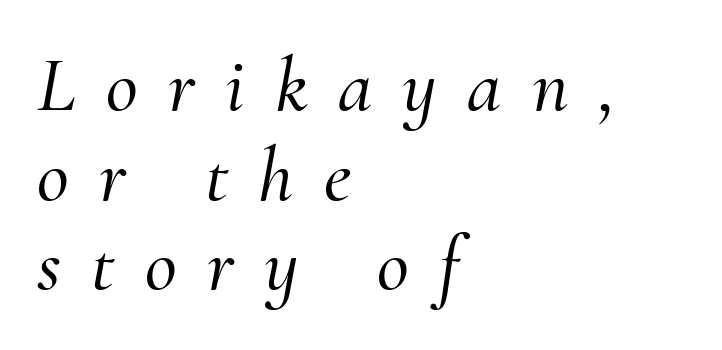
Descender tails drop into unmarked territory. The setting favours the left margin, as ordinary paragraphs usually do. A typesetter would call this leading minimal, almost set solid. Think of a printed novel: that variable character pitch is what you see here.
